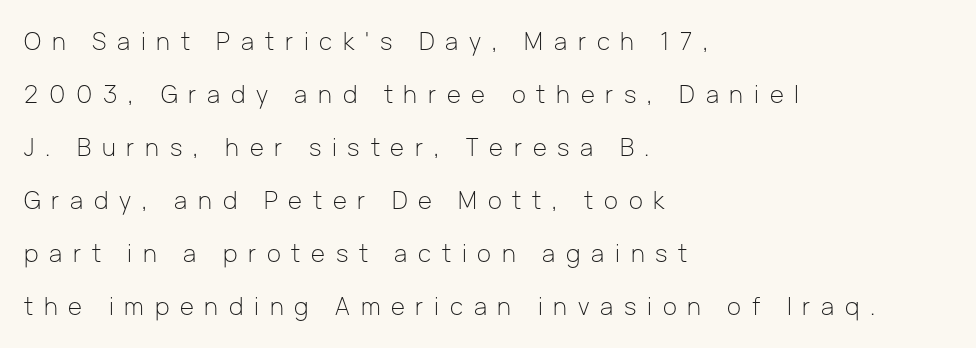
The image shows 24 px text type, upright; set left-aligned, loose line spacing (2.21x), unusually wide letter spacing (+0.45 em), not underlined.
